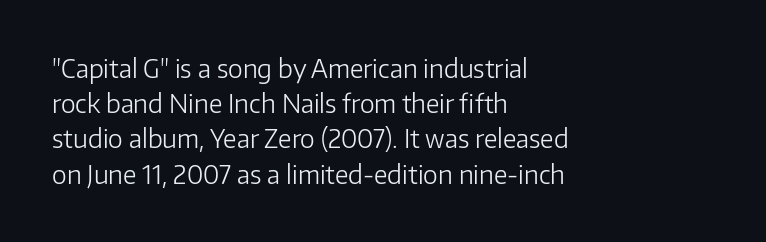
Q: Is the text bold? A: No.
Q: Is the text italic (slanted)? A: No, it is upright.
Q: Is the text underlined? A: No.
Q: How is the paragraph aligned? A: Left-aligned.
Q: Is the spacing between letters normal or unusually wide? A: Normal.
Q: Is the spacing between lines tight, normal or loose? A: Normal.
